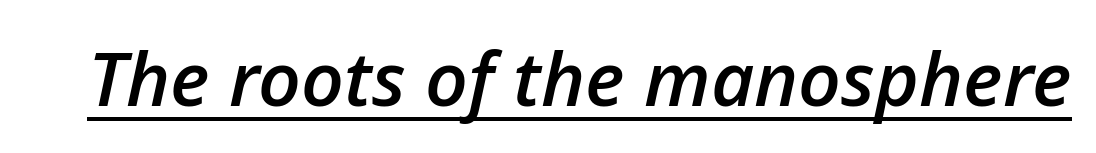
{"italic": "yes", "lean": "right", "slant_degrees": 12, "bold": "semi", "weight": "semibold", "width": "normal", "stroke_contrast": "low", "x_height": "medium", "monospaced": "no", "underline": "yes", "letter_spacing": "normal", "letter_spacing_em": 0.0, "glyph_px": 75}
